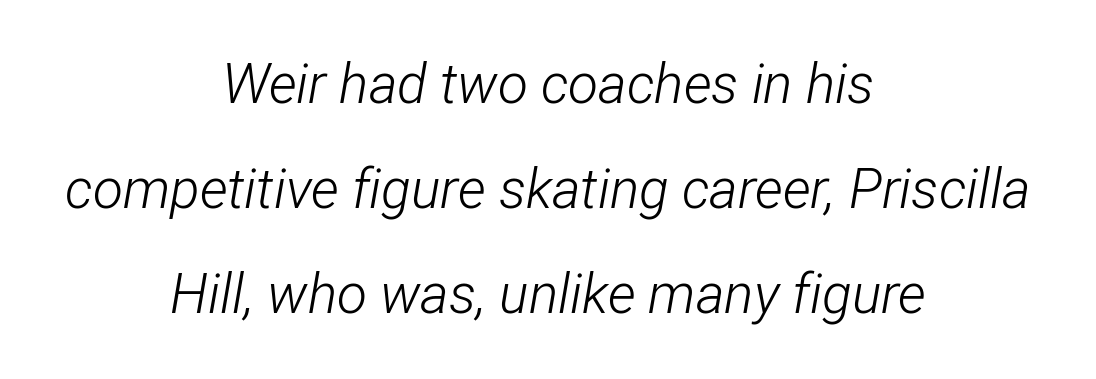
The image shows 55 px light, condensed type, italic (leaning right); set centered, loose line spacing (1.91x), normal letter spacing, not underlined; low stroke contrast and a medium x-height.
